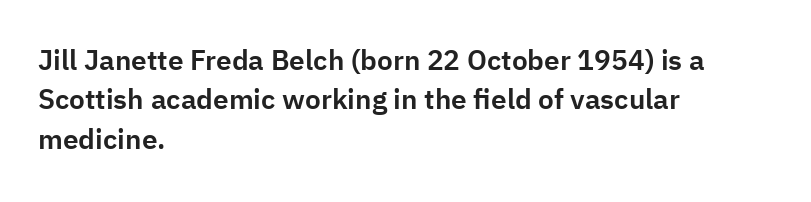
The image shows 28 px sans-serif type, upright; set left-aligned, normal line spacing (1.41x), normal letter spacing, not underlined; low stroke contrast and a medium x-height.
